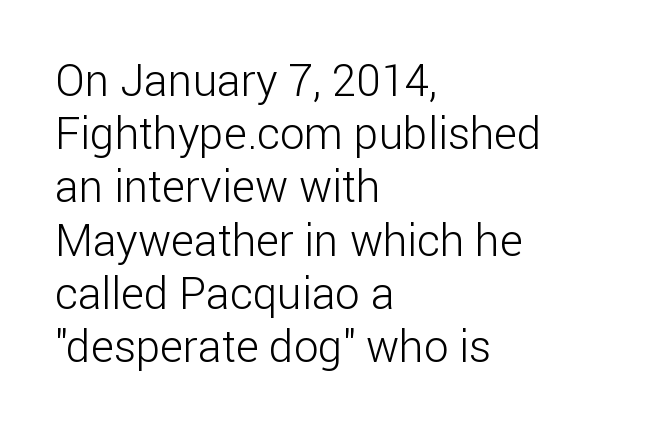
{"serif": "no", "italic": "no", "bold": "no", "weight": "light", "width": "normal", "stroke_contrast": "low", "x_height": "medium", "monospaced": "no", "underline": "no", "align": "left", "line_spacing_ratio": 1.21, "letter_spacing": "normal", "letter_spacing_em": 0.0, "glyph_px": 44}
